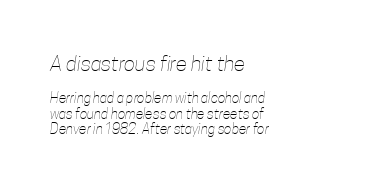
{"bold": "no", "underline": "no", "align": "left", "line_spacing": "tight", "line_spacing_ratio": 1.08, "letter_spacing": "normal", "letter_spacing_em": 0.0, "larger_block": "first", "size_ratio": 1.5, "glyph_px": 21}
